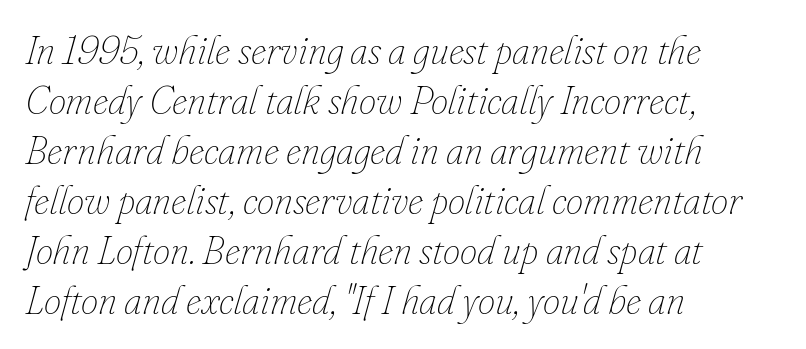
Stems here are at most as thick as an everyday book face. Character widths vary here, with narrow letters taking less room than wide ones. The face used here is rendered with its standard letterfit. Looking at the ascenders, they clearly lean. Students, observe: this is what conventionally led text looks like.
